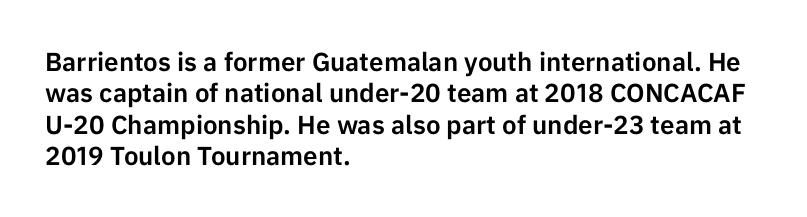
{"italic": "no", "underline": "no", "align": "left", "line_spacing_ratio": 1.21, "letter_spacing": "normal", "letter_spacing_em": 0.0, "glyph_px": 26}
